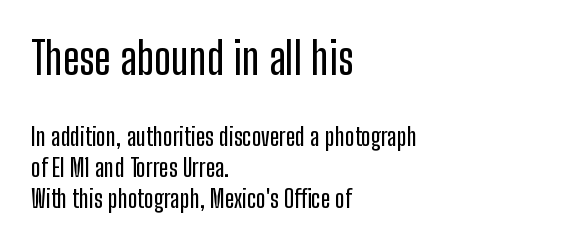
The image shows 44 px condensed sans-serif type, upright; set left-aligned, line spacing 1.24x, normal letter spacing, not underlined; the first (top) block is 1.76x larger; low stroke contrast and a medium x-height.
